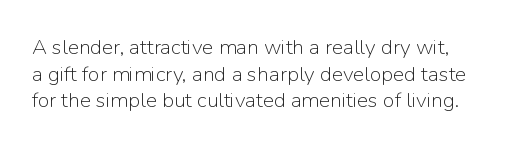
No heavy texture on the line: the type isn't bold. Just letters on the line, the space beneath them empty. The letterforms sit shoulder to shoulder at normal distance. The letters stand upright; this is a roman face. Compared with typical paragraphs, the rows here are spaced about the same.
